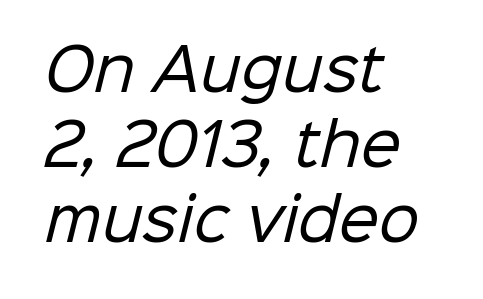
Q: Is the text bold? A: No.
Q: Is the typeface a serif or a sans-serif typeface? A: Sans-serif.
Q: Is the text underlined? A: No.
Q: How is the paragraph aligned? A: Left-aligned.
Q: Is the spacing between letters normal or unusually wide? A: Normal.
Q: Is the spacing between lines tight, normal or loose? A: Normal.
Q: Width (condensed, normal, or wide)? A: Normal.
Q: Stroke contrast? A: Low.
Q: x-height? A: Medium.
Q: Monospaced? A: No.
